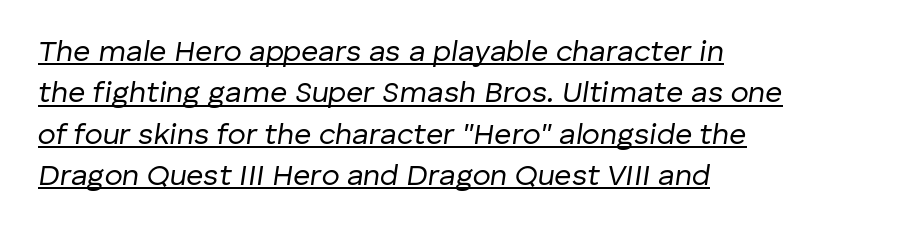
The image shows 30 px regular-weight type, italic (leaning right); set left-aligned, normal line spacing (1.38x), normal letter spacing, underlined; low stroke contrast and a medium x-height.
